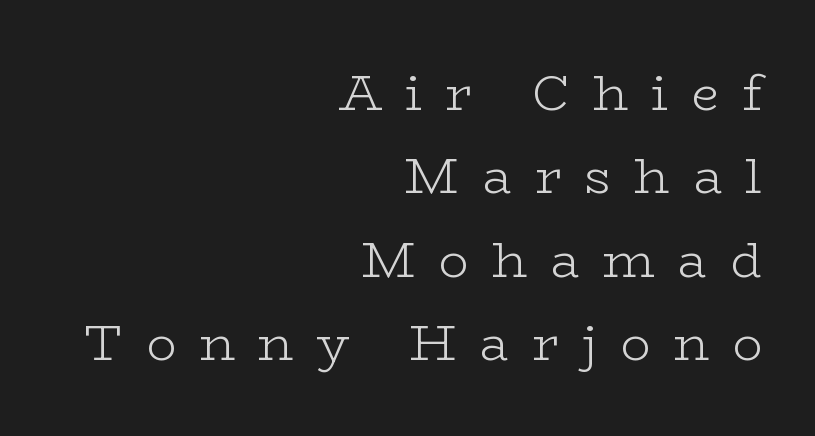
Serifs: yes, visible at the terminals of the letterforms. Weight class: somewhere from thin through regular. No word sits above an underline. Characters remain perfectly vertical along every line. Spacing verdict: proportional, widths tailored to each character.
